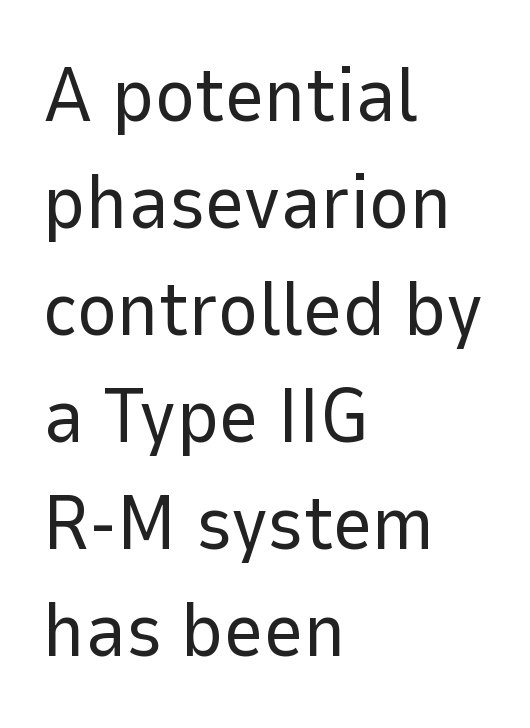
{"serif": "no", "italic": "no", "bold": "no", "weight": "regular", "width": "normal", "stroke_contrast": "low", "x_height": "medium", "monospaced": "no", "underline": "no", "align": "left", "line_spacing": "normal", "line_spacing_ratio": 1.39, "letter_spacing": "normal", "letter_spacing_em": 0.0, "glyph_px": 77}
